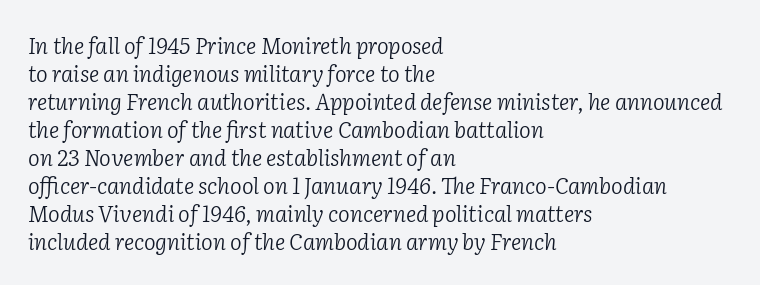
{"italic": "yes", "lean": "right", "slant_degrees": 2, "bold": "no", "underline": "no", "align": "left", "line_spacing": "normal", "line_spacing_ratio": 1.27, "letter_spacing": "normal", "letter_spacing_em": 0.0, "glyph_px": 22}
